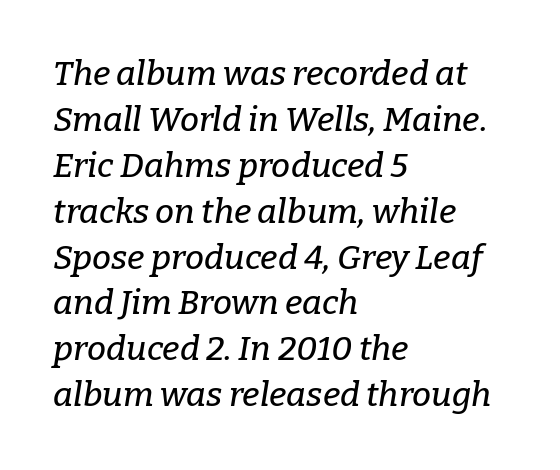
Notice how descenders clear the ascenders below comfortably — that's standard leading. The letterforms sit shoulder to shoulder at normal distance. The text block is weighted toward the left margin, trailing off unevenly rightward. Letterform terminals end in serifs throughout the passage. Rule under the text: the space is simply empty.
